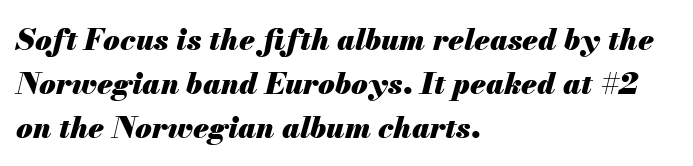
Q: Is the text bold? A: Yes.
Q: Is the text italic (slanted)? A: Yes, it leans right by about 13 degrees.
Q: Is the text underlined? A: No.
Q: How is the paragraph aligned? A: Left-aligned.
Q: Is the spacing between letters normal or unusually wide? A: Normal.
Q: Is the spacing between lines tight, normal or loose? A: Normal.
Q: Width (condensed, normal, or wide)? A: Normal.
Q: Stroke contrast? A: Medium.
Q: x-height? A: Small.
Q: Monospaced? A: No.
